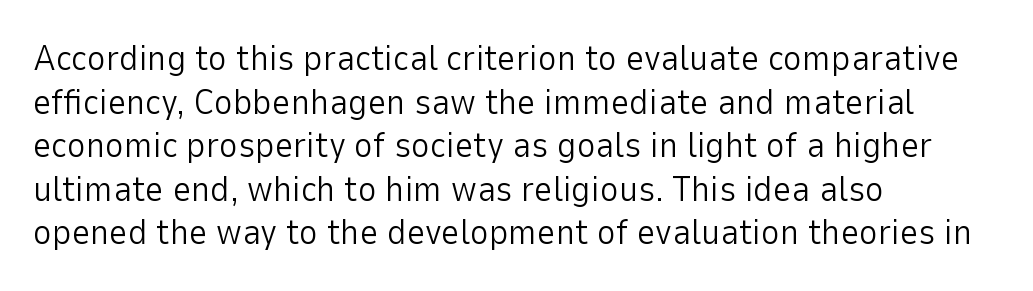
Q: Is the text bold? A: No.
Q: Is the text italic (slanted)? A: No, it is upright.
Q: Is the typeface a serif or a sans-serif typeface? A: Sans-serif.
Q: Is the text underlined? A: No.
Q: How is the paragraph aligned? A: Left-aligned.
Q: Is the spacing between letters normal or unusually wide? A: Normal.
Q: Width (condensed, normal, or wide)? A: Normal.
Q: Stroke contrast? A: Low.
Q: x-height? A: Medium.
Q: Monospaced? A: No.
